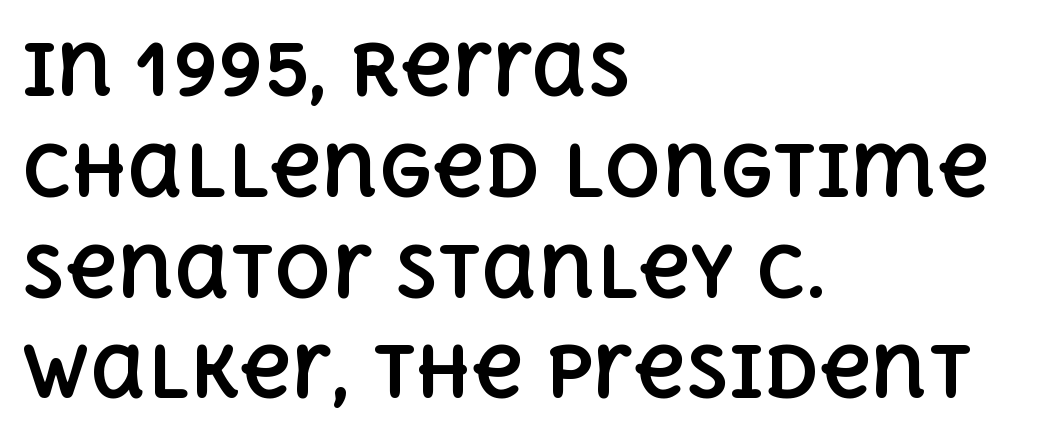
Each glyph is drawn with heavy, bold strokes. Letter spacing: default. Posture: vertical. Caption: multi-line text, flush left, ragged right. Leading: standard. Note the varied advance widths — an 'i' is clearly narrower than an 'm'.
